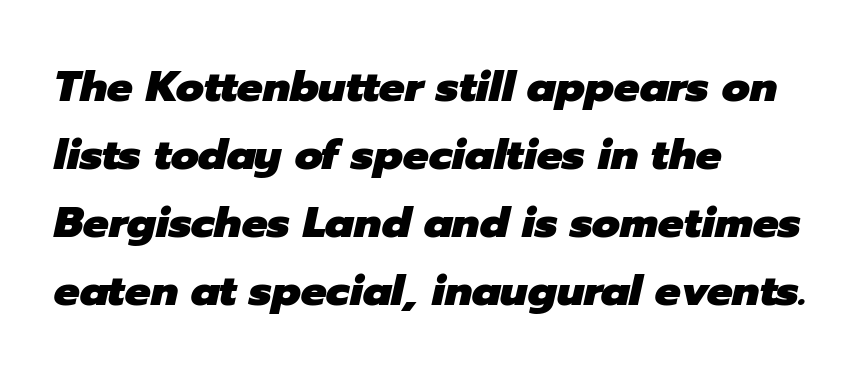
A bare baseline throughout the passage. The letters advance in unequal steps, a hallmark of proportional type. The passage shown stacks its lines at a standard gap. Teacher's note: observe the even left margin — that is flush-left alignment.
